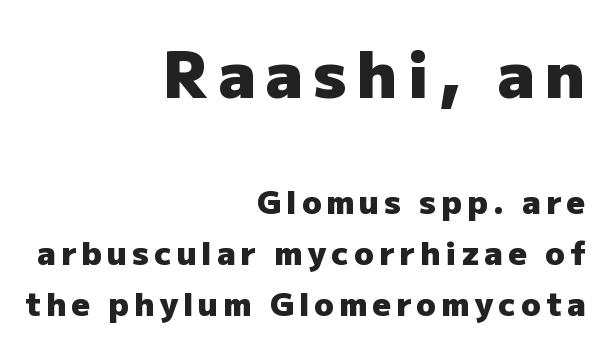
{"serif": "no", "italic": "no", "bold": "yes", "weight": "heavy", "width": "normal", "stroke_contrast": "low", "x_height": "medium", "monospaced": "no", "underline": "no", "align": "right", "line_spacing": "normal", "line_spacing_ratio": 1.59, "larger_block": "first", "size_ratio": 2.0, "glyph_px": 64}
